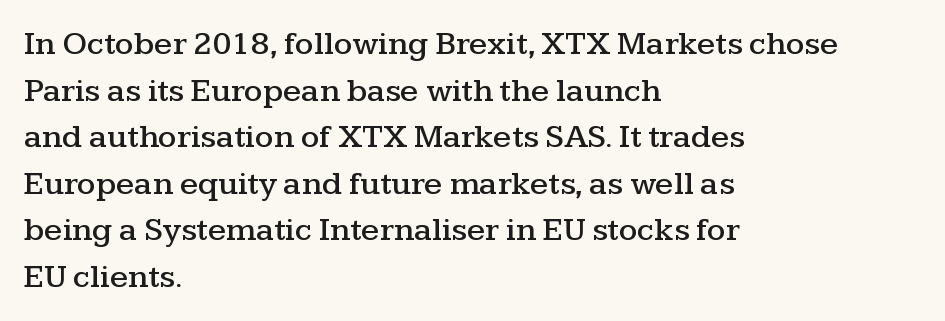
The image shows 33 px wide serif type, upright; set left-aligned, normal line spacing (1.41x), normal letter spacing, not underlined; medium stroke contrast and a medium x-height.
